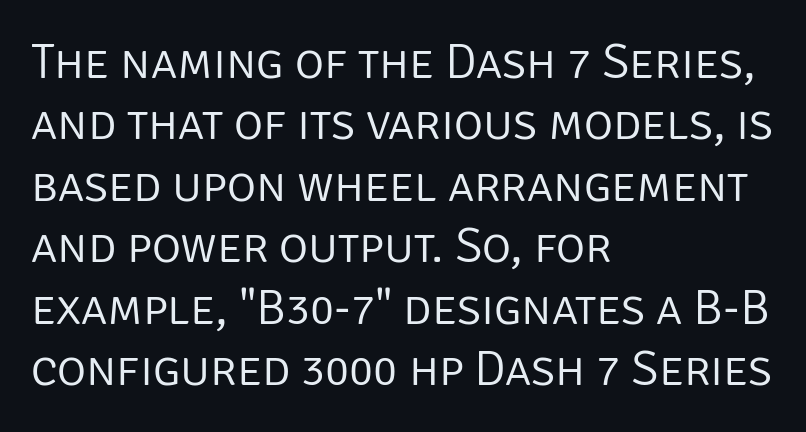
The image shows 50 px light sans-serif type, upright; set left-aligned, line spacing 1.23x, normal letter spacing, not underlined; low stroke contrast and a large x-height.
